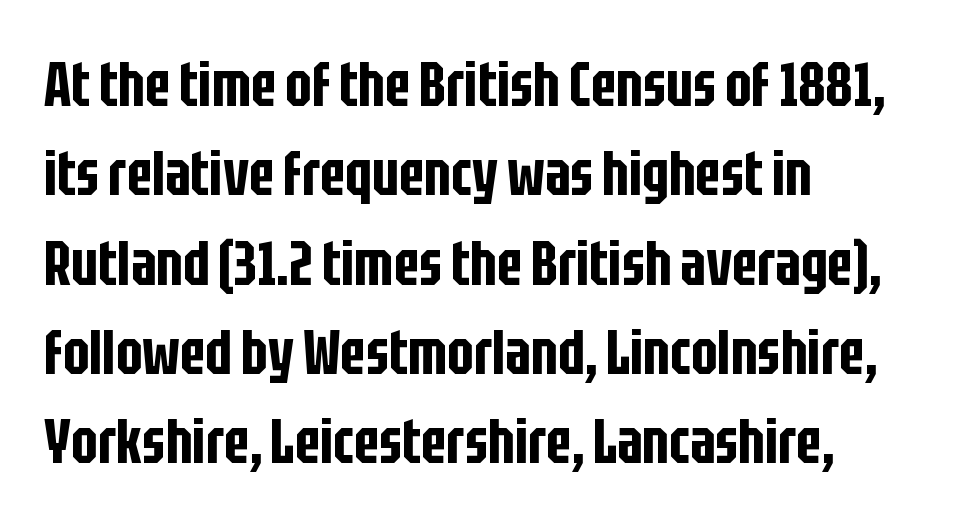
Q: Is the text italic (slanted)? A: No, it is upright.
Q: Is the typeface a serif or a sans-serif typeface? A: Sans-serif.
Q: Is the text underlined? A: No.
Q: How is the paragraph aligned? A: Left-aligned.
Q: Is the spacing between letters normal or unusually wide? A: Normal.
Q: Is the spacing between lines tight, normal or loose? A: Normal.
Q: Width (condensed, normal, or wide)? A: Condensed.
Q: Stroke contrast? A: Low.
Q: x-height? A: Large.
Q: Monospaced? A: No.
